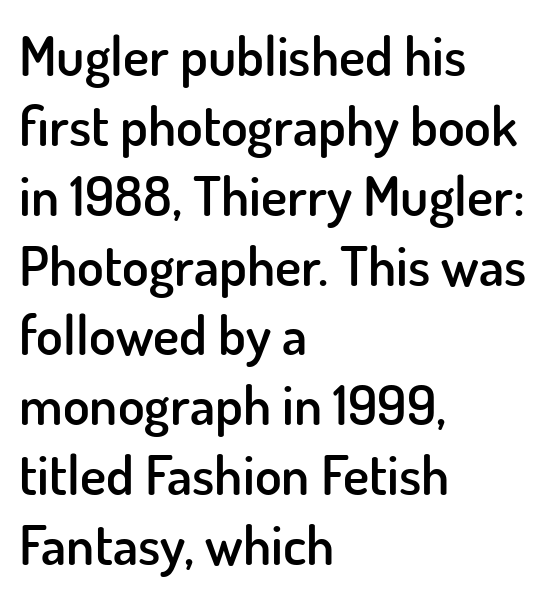
The image shows 55 px semibold sans-serif type, upright; set left-aligned, normal line spacing (1.27x), normal letter spacing, not underlined; low stroke contrast and a small x-height.
